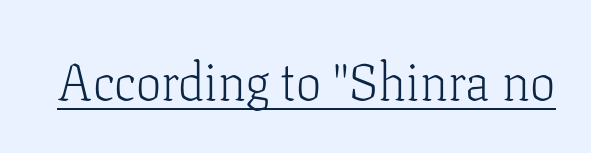
Q: Is the text bold? A: No.
Q: Is the text italic (slanted)? A: No, it is upright.
Q: Is the typeface a serif or a sans-serif typeface? A: Serif.
Q: Is the text underlined? A: Yes.
Q: Is the spacing between letters normal or unusually wide? A: Normal.
Q: Width (condensed, normal, or wide)? A: Normal.
Q: Stroke contrast? A: Low.
Q: x-height? A: Medium.
Q: Monospaced? A: No.
